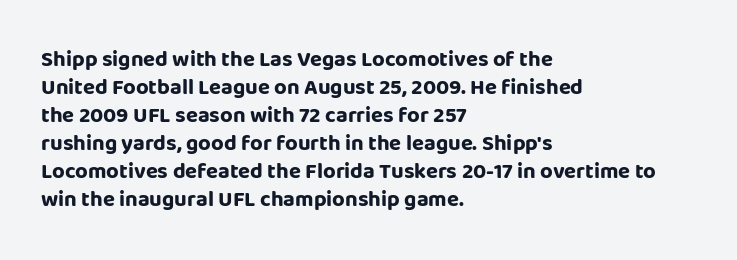
Q: Is the text bold? A: Yes.
Q: Is the text italic (slanted)? A: No, it is upright.
Q: Is the text underlined? A: No.
Q: How is the paragraph aligned? A: Left-aligned.
Q: Is the spacing between letters normal or unusually wide? A: Normal.
Q: Is the spacing between lines tight, normal or loose? A: Normal.
